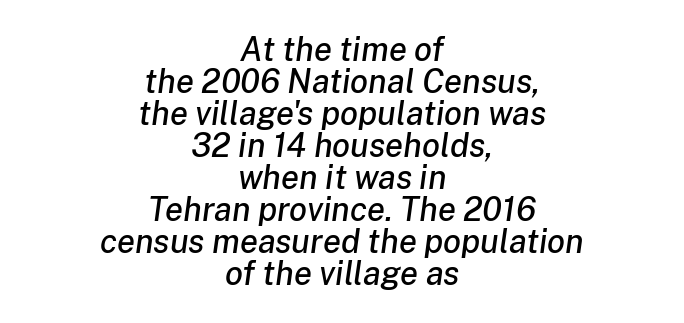
Has an underline been added? It has not. Proportional: the letters do not fall into vertical columns. The text carries the slant typical of an italic or oblique font. Every row of glyphs is offset so its center matches the block's center.
